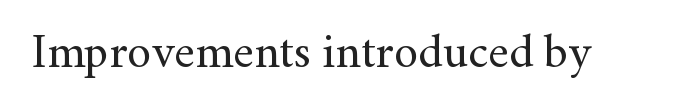
The image shows 48 px regular-weight serif type, upright; set normal letter spacing, not underlined; medium stroke contrast and a small x-height.
